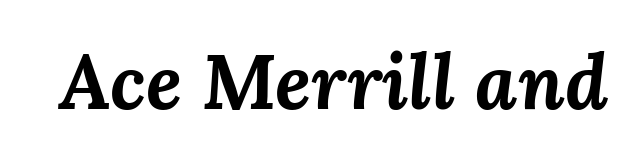
Q: Is the text bold? A: Yes.
Q: Is the text italic (slanted)? A: Yes, it leans right by about 3 degrees.
Q: Is the text underlined? A: No.
Q: Is the spacing between letters normal or unusually wide? A: Normal.
Q: Width (condensed, normal, or wide)? A: Normal.
Q: Stroke contrast? A: Medium.
Q: x-height? A: Medium.
Q: Monospaced? A: No.
